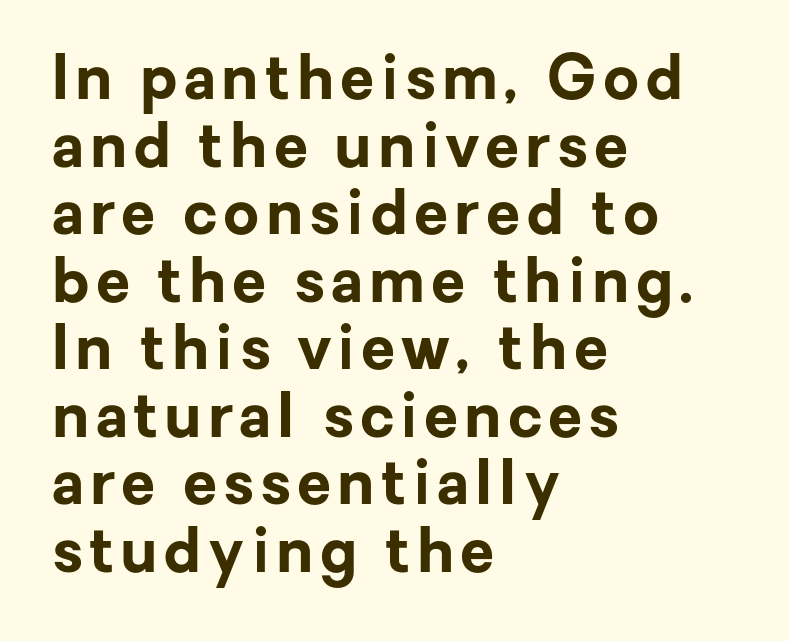
{"serif": "no", "italic": "no", "bold": "yes", "weight": "bold", "width": "normal", "stroke_contrast": "low", "x_height": "medium", "monospaced": "no", "underline": "no", "align": "left", "line_spacing": "tight", "line_spacing_ratio": 1.09, "glyph_px": 62}
